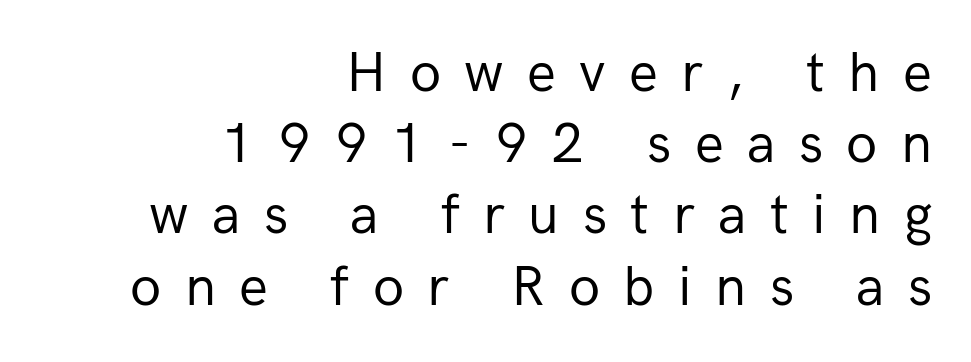
Q: Is the text bold? A: No.
Q: Is the text italic (slanted)? A: No, it is upright.
Q: Is the typeface a serif or a sans-serif typeface? A: Sans-serif.
Q: Is the text underlined? A: No.
Q: How is the paragraph aligned? A: Right-aligned.
Q: Is the spacing between letters normal or unusually wide? A: Unusually wide.
Q: Is the spacing between lines tight, normal or loose? A: Normal.
Q: Width (condensed, normal, or wide)? A: Normal.
Q: Stroke contrast? A: Low.
Q: x-height? A: Medium.
Q: Monospaced? A: No.
